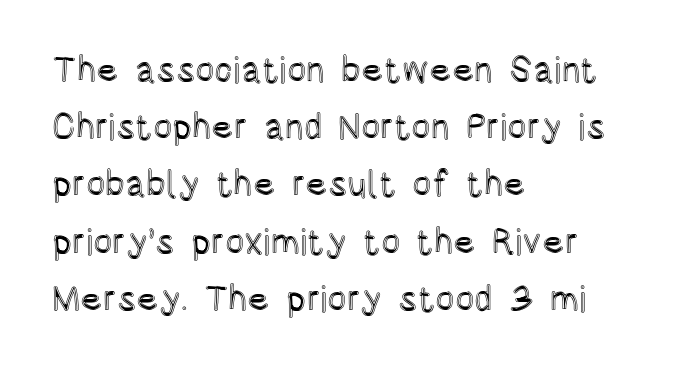
{"italic": "no", "width": "condensed", "x_height": "large", "monospaced": "no", "underline": "no", "align": "left", "line_spacing": "normal", "line_spacing_ratio": 1.59, "letter_spacing": "normal", "letter_spacing_em": 0.0, "glyph_px": 36}
